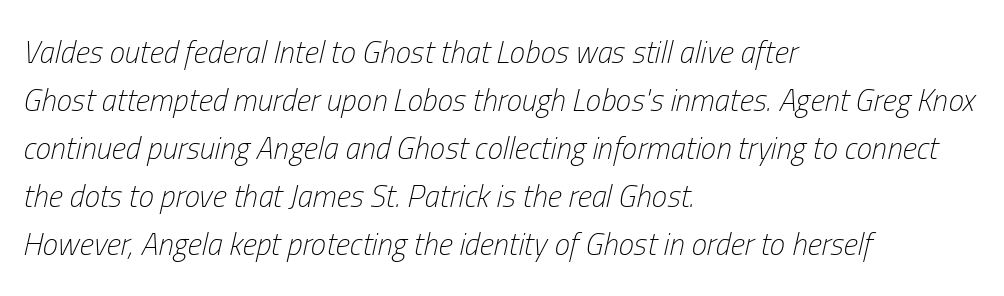
{"italic": "yes", "lean": "right", "slant_degrees": 13, "bold": "no", "weight": "light", "width": "condensed", "stroke_contrast": "low", "x_height": "medium", "monospaced": "no", "underline": "no", "align": "left", "line_spacing": "normal", "line_spacing_ratio": 1.55, "letter_spacing": "normal", "letter_spacing_em": 0.0, "glyph_px": 31}
